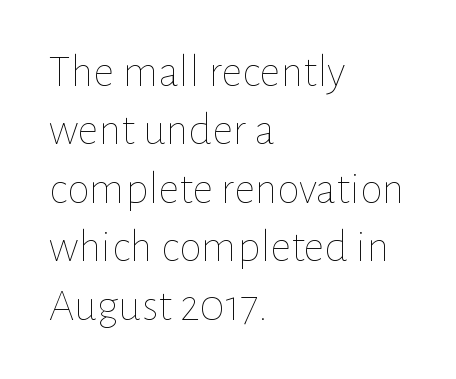
Q: Is the text bold? A: No.
Q: Is the text italic (slanted)? A: No, it is upright.
Q: Is the text underlined? A: No.
Q: How is the paragraph aligned? A: Left-aligned.
Q: Is the spacing between letters normal or unusually wide? A: Normal.
Q: Is the spacing between lines tight, normal or loose? A: Normal.
Q: Width (condensed, normal, or wide)? A: Normal.
Q: Stroke contrast? A: Low.
Q: x-height? A: Medium.
Q: Monospaced? A: No.
